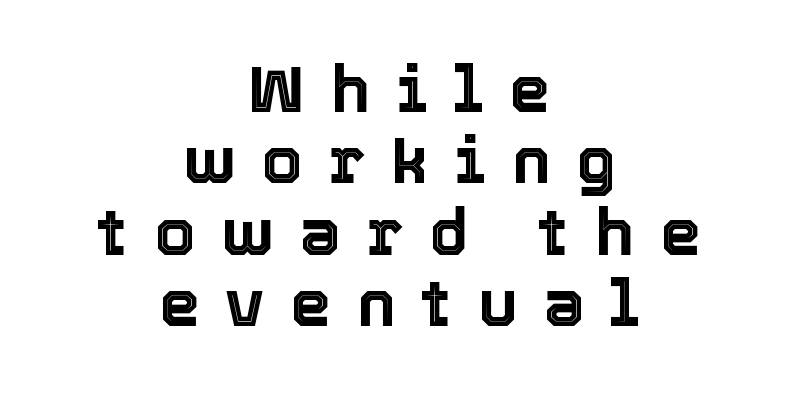
{"italic": "no", "width": "normal", "x_height": "medium", "monospaced": "no", "underline": "no", "align": "center", "line_spacing": "tight", "line_spacing_ratio": 1.1, "letter_spacing": "wide", "letter_spacing_em": 0.4, "glyph_px": 65}
